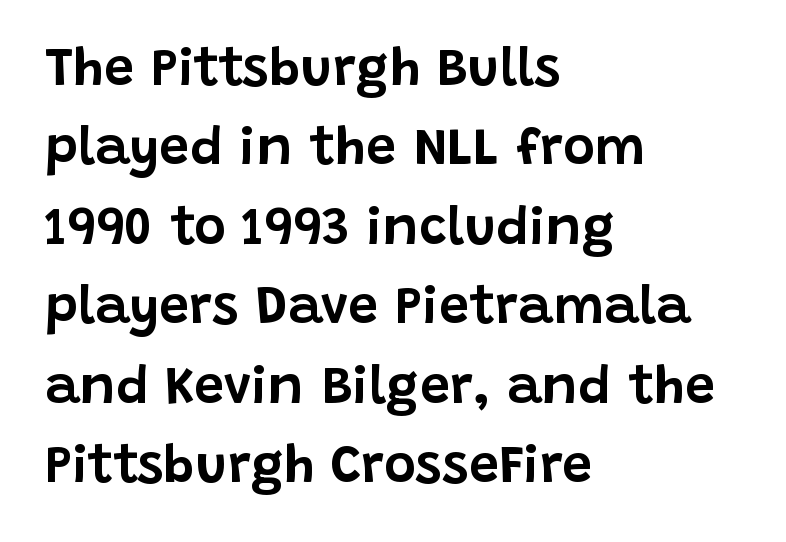
Short and long lines alike share a common starting point at left. The characters display no serif detailing; their extremities are plain. The block of text has a typical density, with ordinary space between rows. Caption: standard tracking, unaltered. Anything drawn beneath the words? Only blank space.
